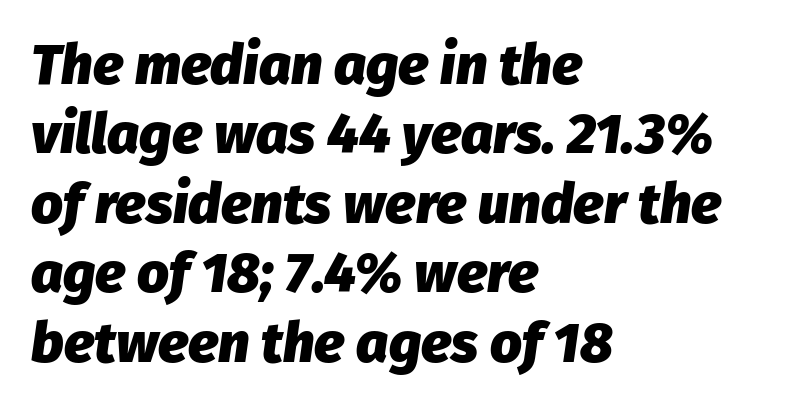
This sample uses plain, unmodified letter spacing. Plain, unruled lines of type. This sample uses an oblique cut, with every glyph tilted off the vertical. Stroke thickness is high; the sample reads as a true bold.
